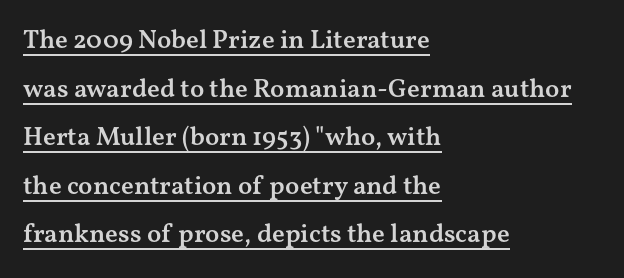
Q: Is the text bold? A: Semi-bold.
Q: Is the text italic (slanted)? A: No, it is upright.
Q: Is the text underlined? A: Yes.
Q: How is the paragraph aligned? A: Left-aligned.
Q: Is the spacing between letters normal or unusually wide? A: Normal.
